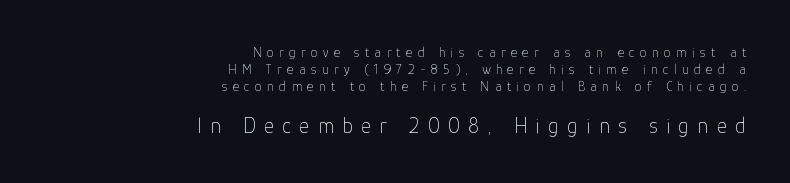
Q: Is the text bold? A: No.
Q: Is the text italic (slanted)? A: No, it is upright.
Q: Is the text underlined? A: No.
Q: How is the paragraph aligned? A: Right-aligned.
Q: Is the spacing between letters normal or unusually wide? A: Unusually wide.
Q: Which block of text is set in a larger size, the first (top) or the second (bottom)? A: The second (bottom) one.
